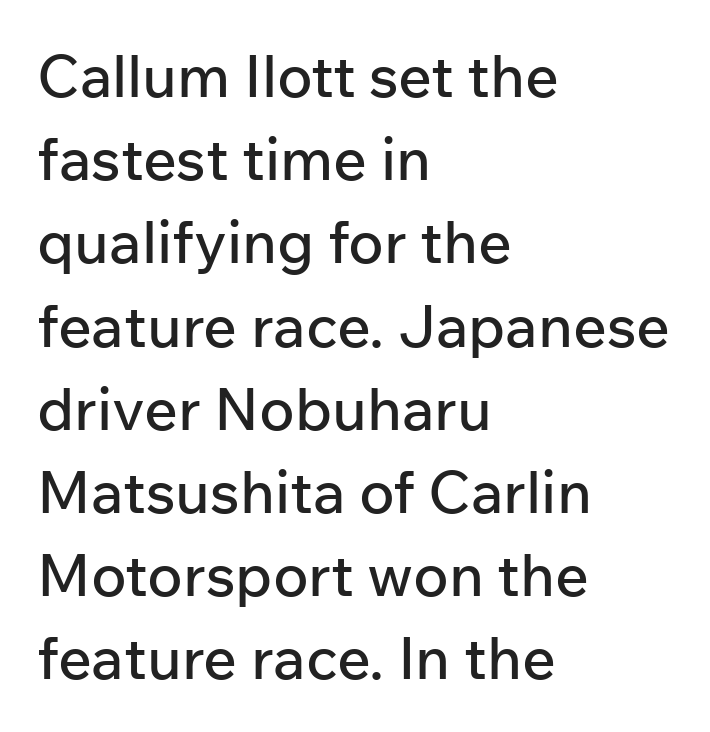
The image shows 59 px sans-serif type, upright; set left-aligned, normal line spacing (1.41x), normal letter spacing, not underlined; low stroke contrast and a medium x-height.
